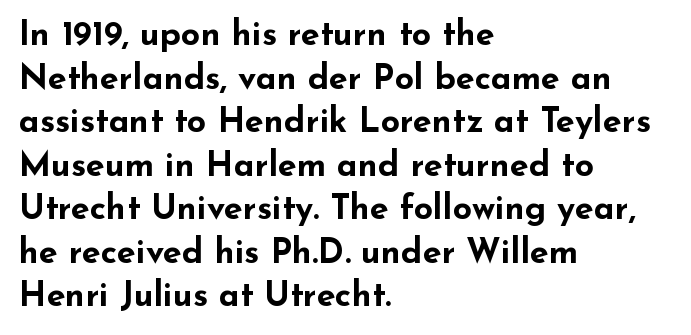
A typesetter would label this face a sans. A roman cut, with each character standing at attention. Do the characters align in a grid? No, the font is proportional. Does the copy run flush right? No — it runs flush left. Notice how descenders clear the ascenders below comfortably — that's standard leading. Glance below the letters and you will spot only blank space.
